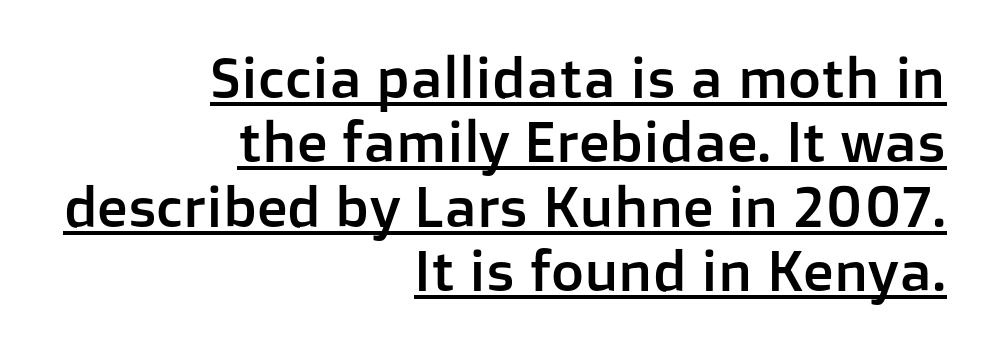
The image shows 57 px sans-serif type, upright; set right-aligned, tight line spacing (1.13x), normal letter spacing, underlined; low stroke contrast and a medium x-height.
